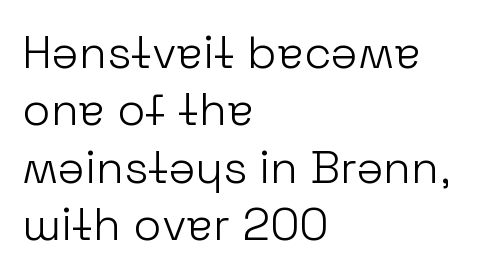
{"serif": "no", "italic": "no", "bold": "no", "weight": "light", "width": "normal", "stroke_contrast": "low", "x_height": "medium", "monospaced": "no", "underline": "no", "align": "left", "line_spacing": "normal", "line_spacing_ratio": 1.25, "letter_spacing": "normal", "letter_spacing_em": 0.0, "glyph_px": 46}
